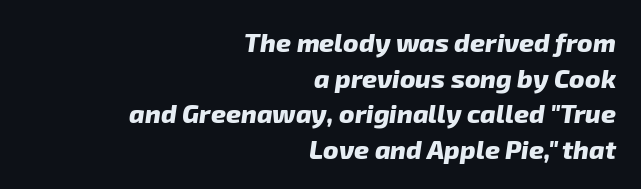
The image shows 26 px bold type; set right-aligned, normal line spacing (1.37x), normal letter spacing, not underlined.
